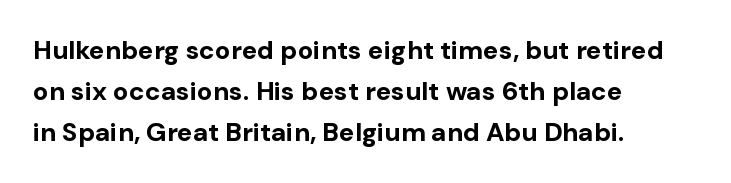
A dark, heavy texture on the line: the type is bold. Characters follow at the spacing the type designer built in. The designer left line spacing at the default. Unmarked baselines from the first word to the last. Posture: vertical.
